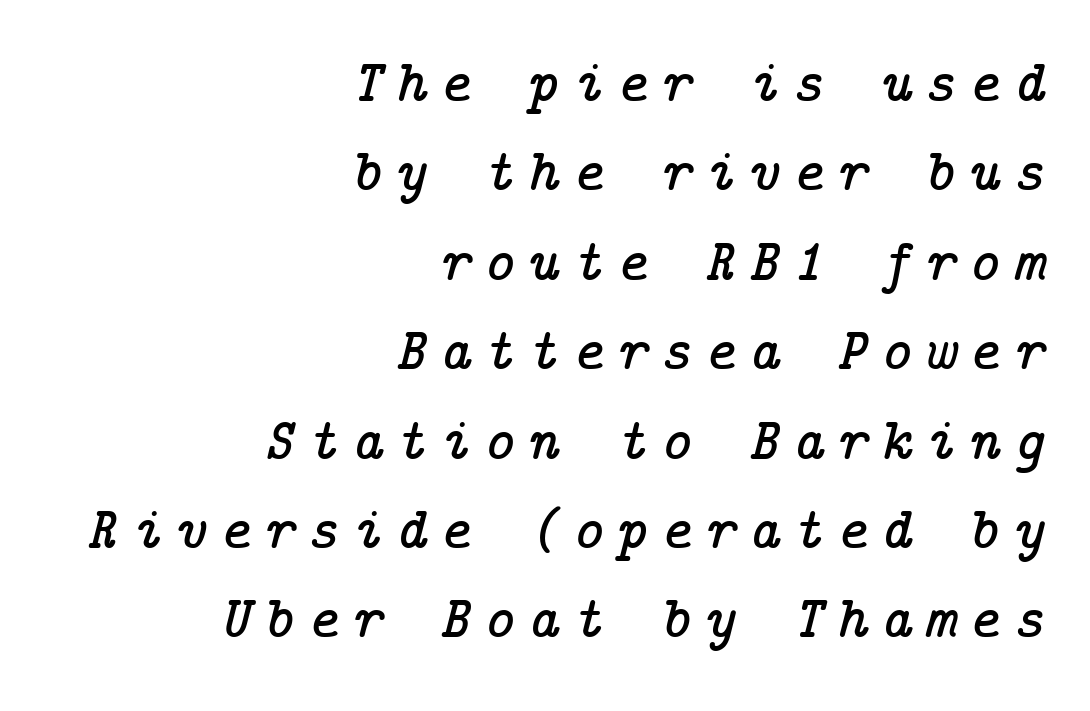
The image shows 60 px serif type, italic (leaning right); set right-aligned, normal line spacing (1.49x), unusually wide letter spacing (+0.21 em), not underlined; low stroke contrast and a medium x-height.
